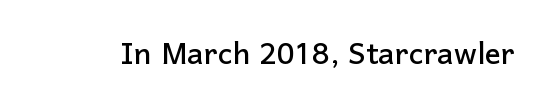
Every stem runs plumb, perpendicular to the baseline. The foot of each line stays bare and open. Here the designer chose a conventional face with non-uniform glyph widths. This rendering leaves character spacing at its baseline value.
